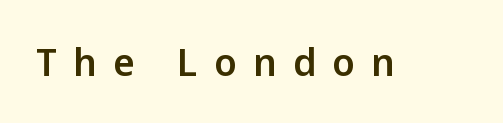
{"serif": "no", "italic": "no", "width": "normal", "stroke_contrast": "low", "x_height": "medium", "monospaced": "no", "underline": "no", "letter_spacing": "wide", "letter_spacing_em": 0.44, "glyph_px": 37}
